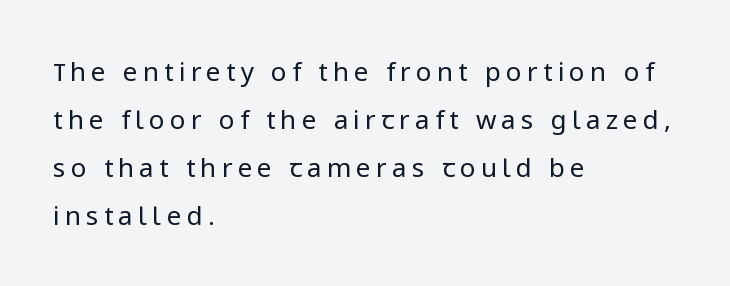
{"italic": "no", "bold": "no", "underline": "no", "align": "left", "line_spacing_ratio": 1.84, "letter_spacing": "wide", "letter_spacing_em": 0.2, "glyph_px": 26}
